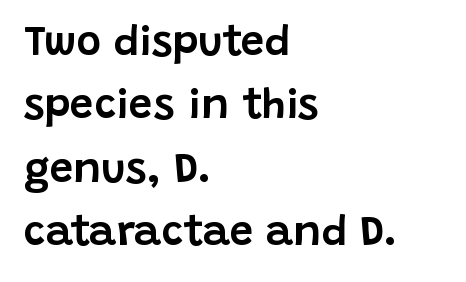
The image shows 42 px sans-serif type, upright; set left-aligned, normal line spacing (1.51x), normal letter spacing, not underlined; low stroke contrast and a large x-height.
